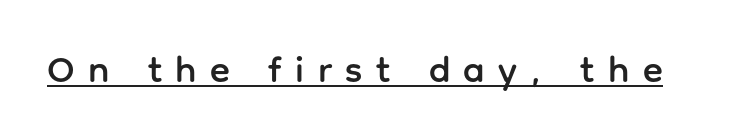
{"serif": "no", "italic": "no", "width": "normal", "stroke_contrast": "low", "x_height": "medium", "monospaced": "no", "underline": "yes", "letter_spacing": "wide", "letter_spacing_em": 0.36, "glyph_px": 37}
